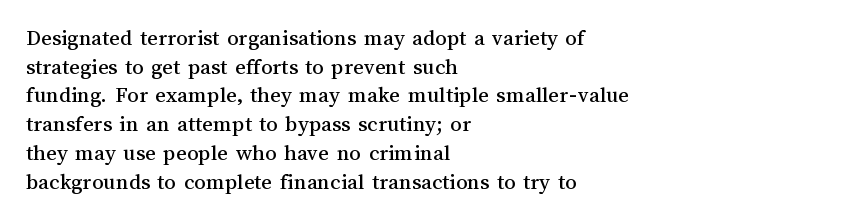
{"italic": "no", "underline": "no", "align": "left", "line_spacing": "normal", "line_spacing_ratio": 1.25, "letter_spacing": "normal", "letter_spacing_em": 0.0, "glyph_px": 23}
